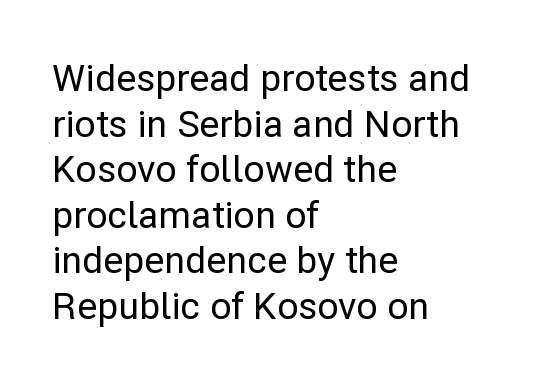
The image shows 37 px sans-serif type, upright; set left-aligned, line spacing 1.23x, normal letter spacing, not underlined; low stroke contrast and a medium x-height.
